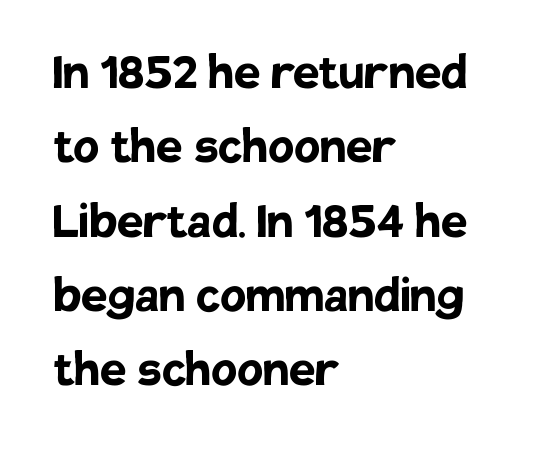
{"serif": "no", "italic": "no", "bold": "yes", "weight": "semibold", "width": "normal", "stroke_contrast": "low", "x_height": "large", "monospaced": "no", "underline": "no", "align": "left", "line_spacing": "normal", "line_spacing_ratio": 1.26, "letter_spacing": "normal", "letter_spacing_em": 0.0, "glyph_px": 59}
